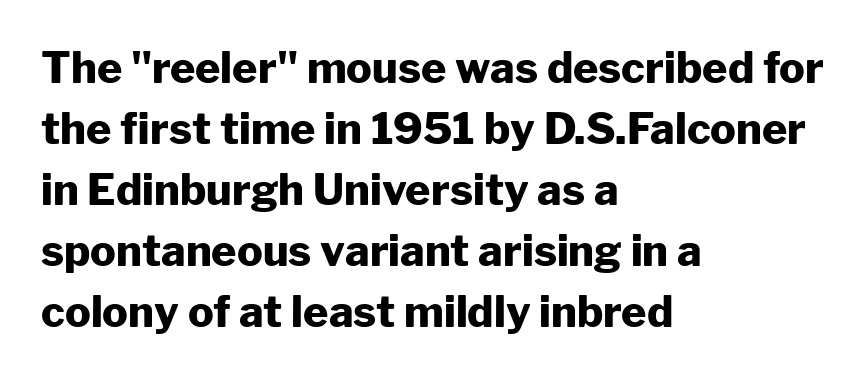
The image shows 43 px heavy sans-serif type, upright; set left-aligned, normal line spacing (1.42x), normal letter spacing, not underlined; low stroke contrast and a medium x-height.
